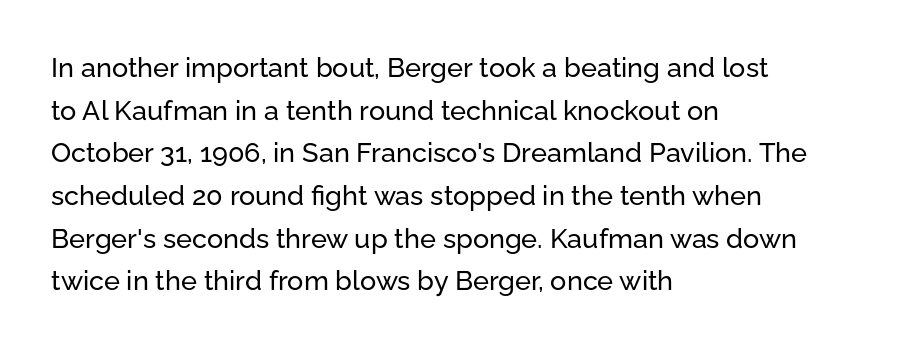
The words here are not underlined. Upright lettering throughout. This rendering leaves character spacing at its baseline value. These lines stack with their left ends in a neat column. Vertical spacing — default.
